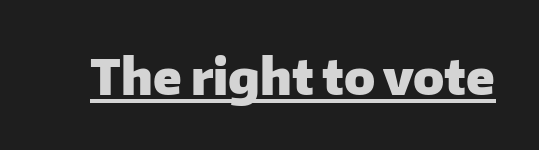
{"serif": "no", "italic": "no", "bold": "yes", "weight": "heavy", "width": "normal", "stroke_contrast": "low", "x_height": "medium", "monospaced": "no", "underline": "yes", "letter_spacing": "normal", "letter_spacing_em": 0.0, "glyph_px": 49}
